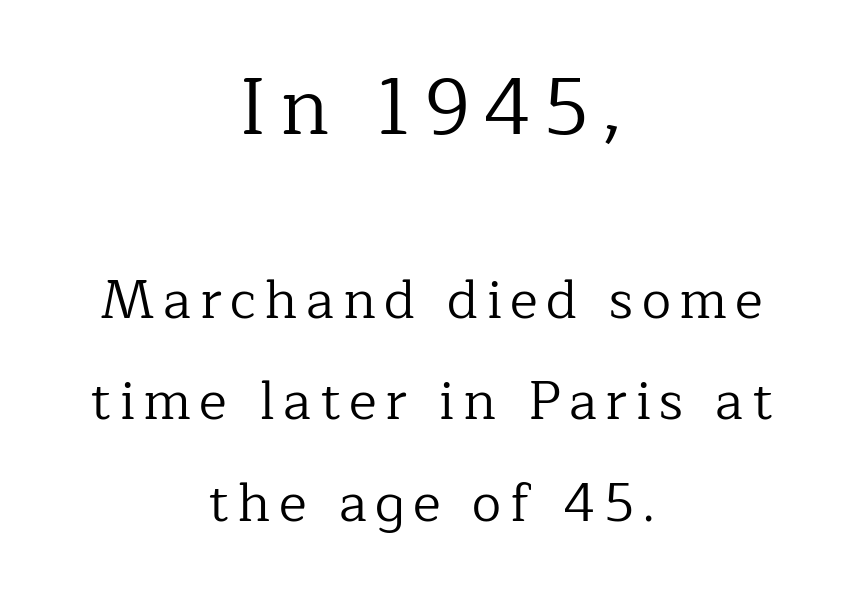
{"serif": "yes", "italic": "no", "bold": "no", "weight": "regular", "width": "normal", "stroke_contrast": "low", "x_height": "medium", "monospaced": "no", "underline": "no", "align": "center", "line_spacing": "loose", "line_spacing_ratio": 1.91, "larger_block": "first", "size_ratio": 1.49, "glyph_px": 79}
